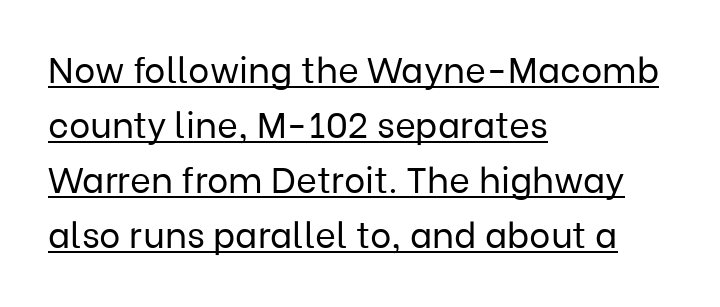
Is this a fixed-width face? No — the glyphs have proportional, varying widths. The typesetter has applied underlining to the passage shown. Is this a heavy cut? Hardly; it is regular or lighter. This rendering leaves character spacing at its baseline value. Does the copy run flush right? No — it runs flush left.
